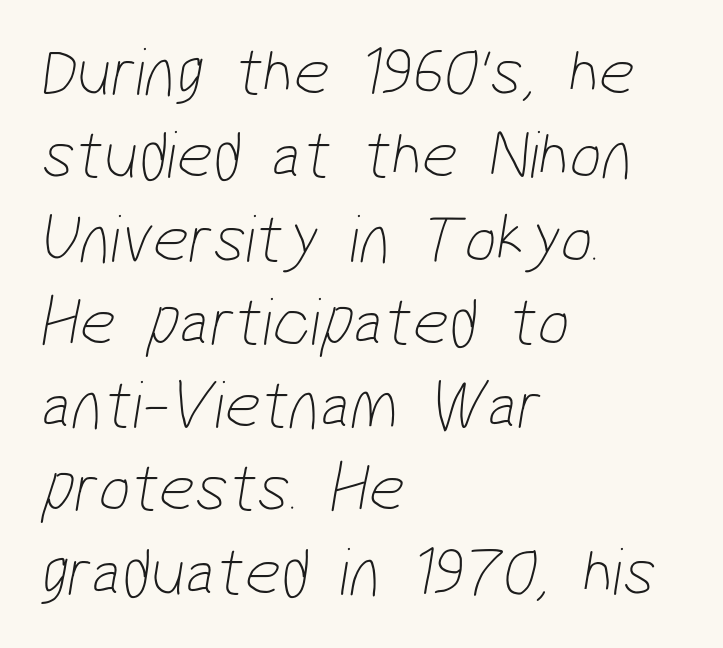
{"serif": "no", "bold": "no", "weight": "thin", "width": "condensed", "stroke_contrast": "low", "x_height": "medium", "monospaced": "no", "underline": "no", "align": "left", "line_spacing_ratio": 1.19, "letter_spacing": "normal", "letter_spacing_em": 0.0, "glyph_px": 70}
